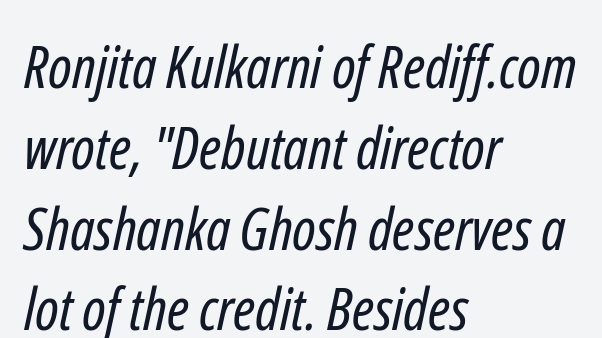
A classic flush-left, rag-right setting is used for this passage. Looks like regular typesetting: each glyph gets only the width it needs. The glyphs in this specimen are sans serif. The lines sit at an ordinary, default distance from one another. The letterforms sit shoulder to shoulder at normal distance. Is the stroke heavy? The answer is a plain regular-or-lighter.
